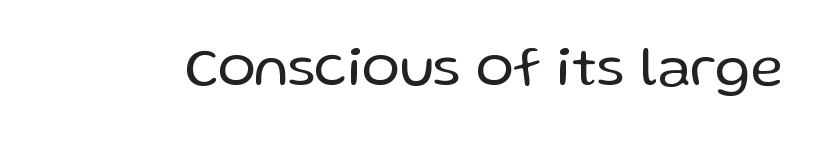
The image shows 56 px regular-weight sans-serif type, upright; set normal letter spacing, not underlined; low stroke contrast and a medium x-height.
